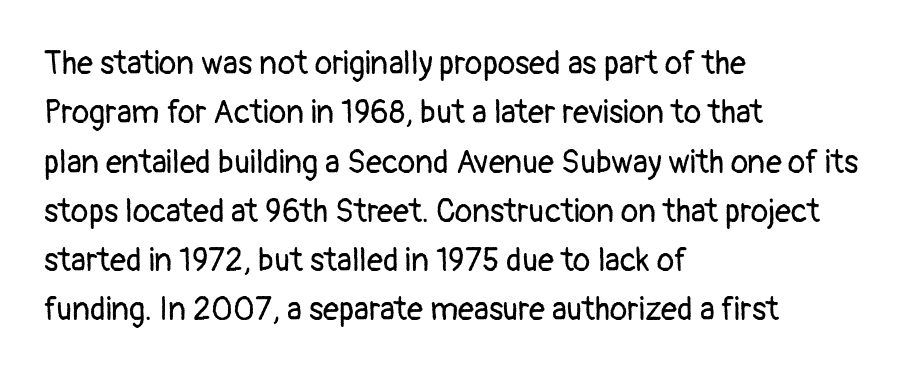
The image shows 32 px regular-weight sans-serif type, upright; set left-aligned, normal line spacing (1.54x), normal letter spacing, not underlined; low stroke contrast and a medium x-height.
